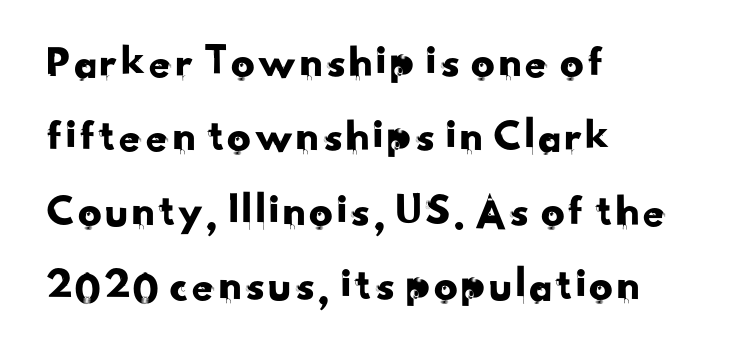
Q: Is the typeface a serif or a sans-serif typeface? A: Sans-serif.
Q: Is the text underlined? A: No.
Q: How is the paragraph aligned? A: Left-aligned.
Q: Is the spacing between letters normal or unusually wide? A: Normal.
Q: Is the spacing between lines tight, normal or loose? A: Normal.
Q: Width (condensed, normal, or wide)? A: Normal.
Q: Stroke contrast? A: Low.
Q: x-height? A: Small.
Q: Monospaced? A: No.
